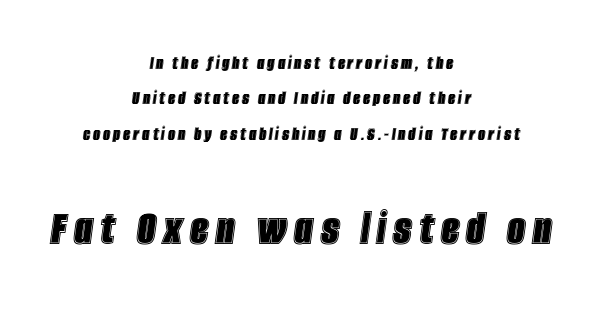
{"italic": "yes", "lean": "right", "slant_degrees": 8, "width": "condensed", "x_height": "large", "monospaced": "no", "underline": "no", "align": "center", "line_spacing_ratio": 1.77, "larger_block": "second", "size_ratio": 2.55, "glyph_px": 51}
